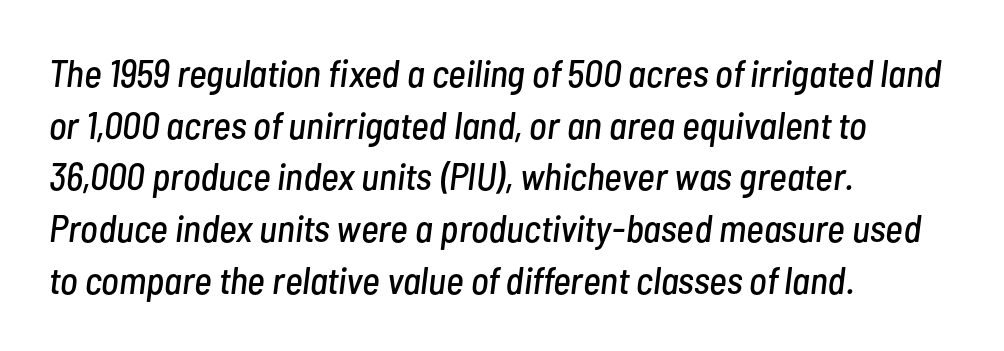
{"italic": "yes", "lean": "right", "slant_degrees": 7, "width": "condensed", "stroke_contrast": "low", "x_height": "medium", "monospaced": "no", "underline": "no", "align": "left", "line_spacing": "normal", "line_spacing_ratio": 1.36, "letter_spacing": "normal", "letter_spacing_em": 0.0, "glyph_px": 38}
